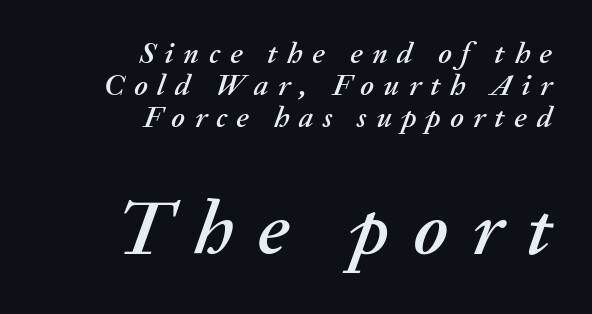
{"italic": "yes", "lean": "right", "slant_degrees": 20, "width": "normal", "stroke_contrast": "medium", "x_height": "medium", "monospaced": "no", "underline": "no", "align": "right", "line_spacing": "tight", "line_spacing_ratio": 1.06, "letter_spacing": "wide", "letter_spacing_em": 0.32, "larger_block": "second", "size_ratio": 2.53, "glyph_px": 76}
